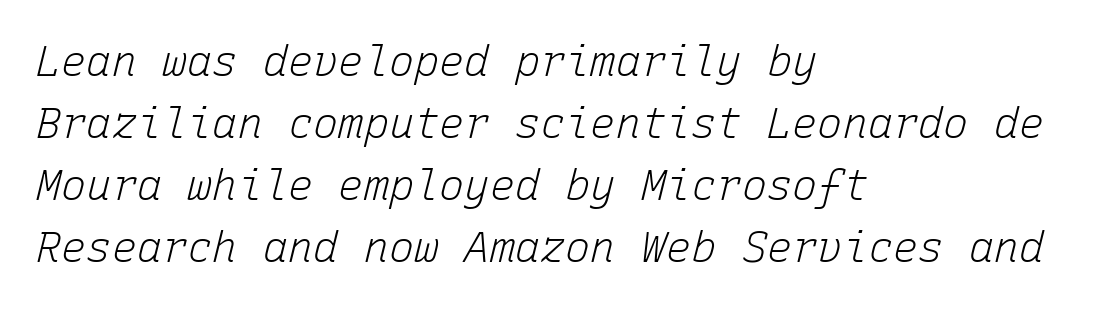
Q: Is the text bold? A: No.
Q: Is the text italic (slanted)? A: Yes, it leans right by about 15 degrees.
Q: Is the text underlined? A: No.
Q: How is the paragraph aligned? A: Left-aligned.
Q: Is the spacing between letters normal or unusually wide? A: Normal.
Q: Is the spacing between lines tight, normal or loose? A: Normal.
Q: Width (condensed, normal, or wide)? A: Normal.
Q: Stroke contrast? A: Low.
Q: x-height? A: Medium.
Q: Monospaced? A: Yes.
